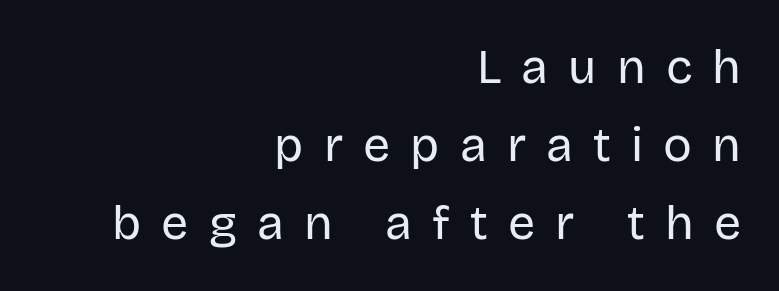
{"serif": "no", "italic": "no", "bold": "no", "weight": "regular", "width": "normal", "stroke_contrast": "low", "x_height": "large", "monospaced": "no", "underline": "no", "align": "right", "line_spacing": "normal", "line_spacing_ratio": 1.63, "letter_spacing": "wide", "letter_spacing_em": 0.42, "glyph_px": 48}
